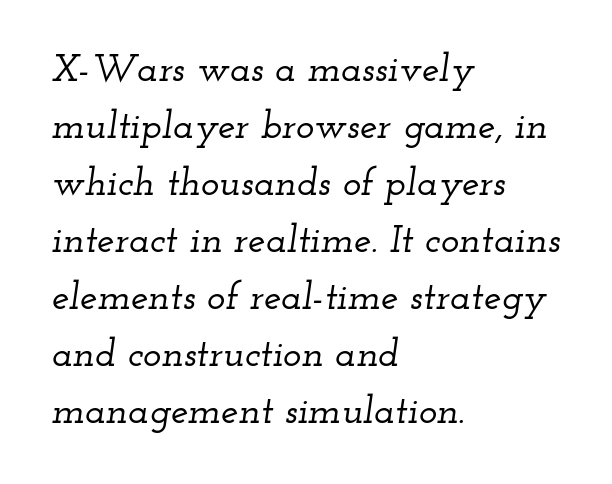
Reading down the block, your eye returns to a fixed left position each line. Letters rest on an invisible, unmarked baseline. Words appear dense and cohesive because spacing is normal. The typography opts for an oblique posture over an upright one. The face used here is seriffed, in the tradition of book romans. Note the varied advance widths — an 'i' is clearly narrower than an 'm'.
